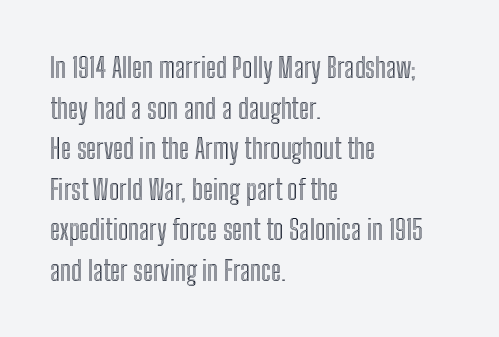
Proportional: the letters do not fall into vertical columns. If you measured baseline to baseline, you'd find a middling distance. How are the letters spaced? Ordinarily, with no added tracking. Notice how the stems are strictly vertical — no italics here. The paragraph shown leans on its left margin.
